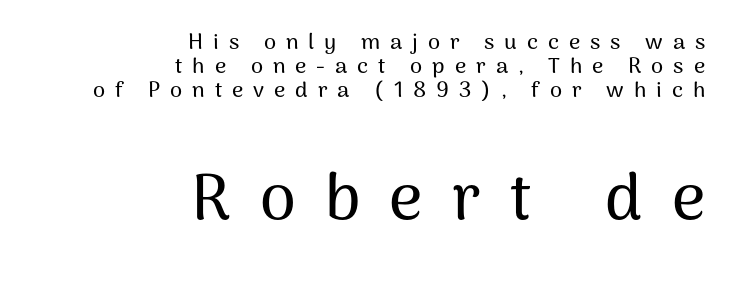
The image shows 65 px sans-serif type, upright; set right-aligned, tight line spacing (1.09x), unusually wide letter spacing (+0.45 em), not underlined; the second (bottom) block is 2.95x larger; medium stroke contrast and a medium x-height.
